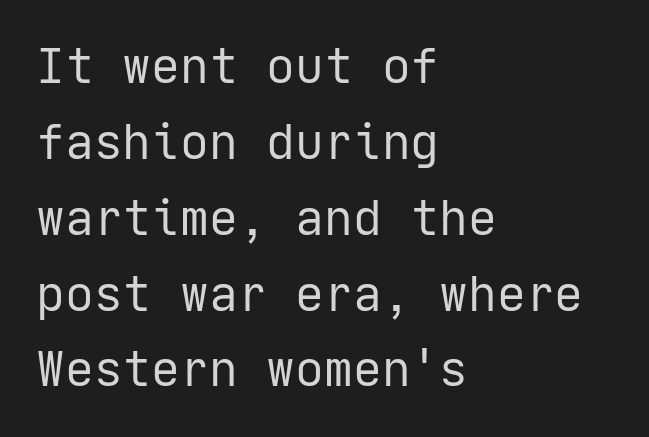
{"serif": "no", "italic": "no", "bold": "no", "weight": "regular", "width": "normal", "stroke_contrast": "low", "x_height": "medium", "underline": "no", "align": "left", "line_spacing": "normal", "line_spacing_ratio": 1.58, "letter_spacing": "normal", "letter_spacing_em": 0.0, "glyph_px": 48}
